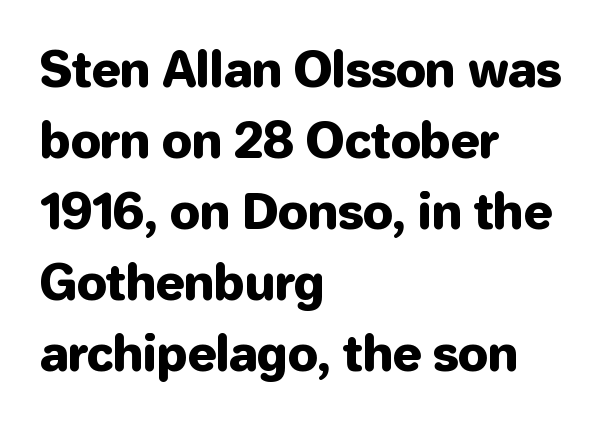
Q: Is the text italic (slanted)? A: No, it is upright.
Q: Is the typeface a serif or a sans-serif typeface? A: Sans-serif.
Q: Is the text underlined? A: No.
Q: How is the paragraph aligned? A: Left-aligned.
Q: Is the spacing between letters normal or unusually wide? A: Normal.
Q: Is the spacing between lines tight, normal or loose? A: Normal.
Q: Width (condensed, normal, or wide)? A: Normal.
Q: Stroke contrast? A: Low.
Q: x-height? A: Medium.
Q: Monospaced? A: No.
